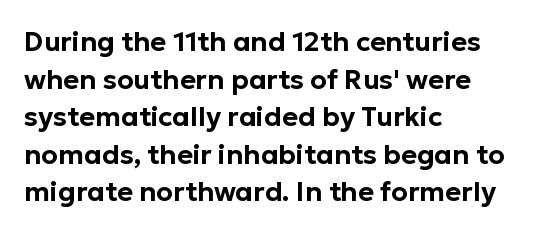
Plain, unruled lines of type. The lines in this sample share a left origin and differ only in where they stop. The specimen reads as upright at a glance. Letter spacing: default. If you measured baseline to baseline, you'd find a middling distance.
